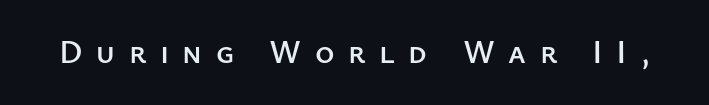
The image shows 33 px sans-serif type, upright; set unusually wide letter spacing (+0.41 em), not underlined; low stroke contrast and a medium x-height.
